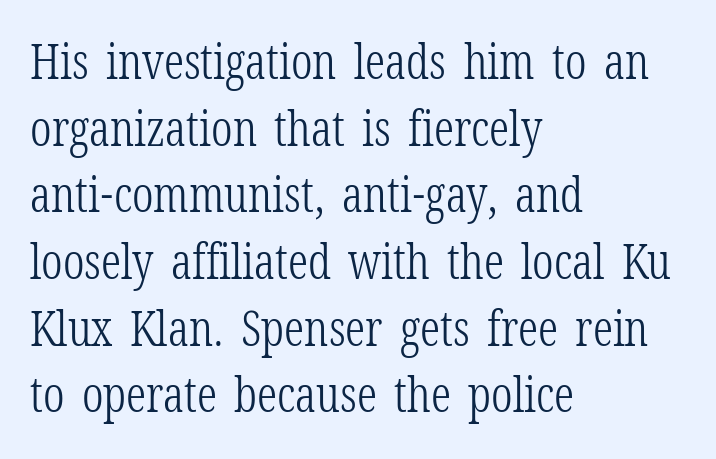
Q: Is the text bold? A: No.
Q: Is the text italic (slanted)? A: No, it is upright.
Q: Is the typeface a serif or a sans-serif typeface? A: Serif.
Q: Is the text underlined? A: No.
Q: How is the paragraph aligned? A: Left-aligned.
Q: Is the spacing between letters normal or unusually wide? A: Normal.
Q: Is the spacing between lines tight, normal or loose? A: Normal.
Q: Width (condensed, normal, or wide)? A: Condensed.
Q: Stroke contrast? A: Low.
Q: x-height? A: Medium.
Q: Monospaced? A: No.
